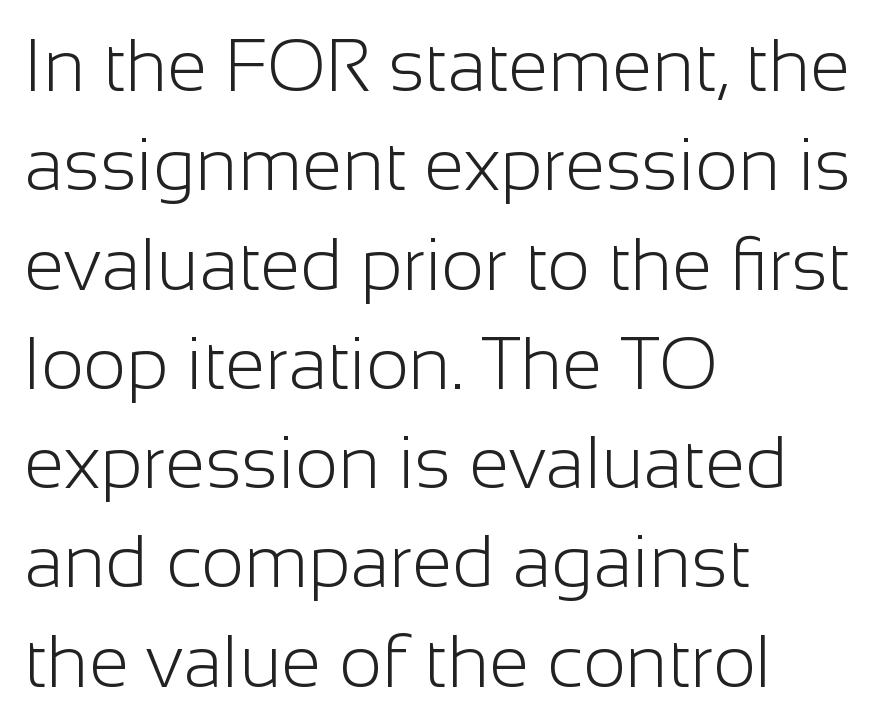
Classification — sans serif. Proportional: the letters do not fall into vertical columns. Nope, not italic — everything's standing straight. Descender tails drop into unmarked territory.
